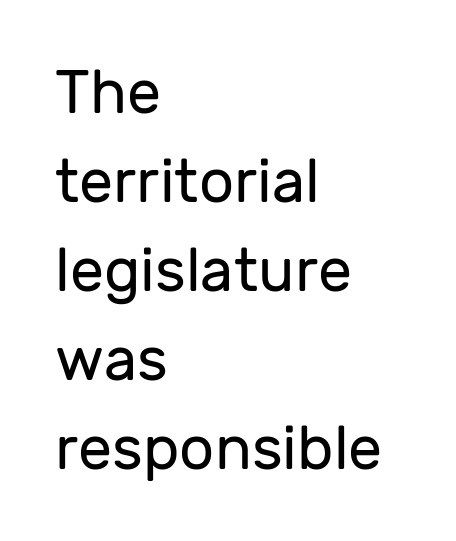
Q: Is the text bold? A: No.
Q: Is the text italic (slanted)? A: No, it is upright.
Q: Is the typeface a serif or a sans-serif typeface? A: Sans-serif.
Q: Is the text underlined? A: No.
Q: How is the paragraph aligned? A: Left-aligned.
Q: Is the spacing between letters normal or unusually wide? A: Normal.
Q: Is the spacing between lines tight, normal or loose? A: Normal.
Q: Width (condensed, normal, or wide)? A: Normal.
Q: Stroke contrast? A: Low.
Q: x-height? A: Medium.
Q: Monospaced? A: No.
